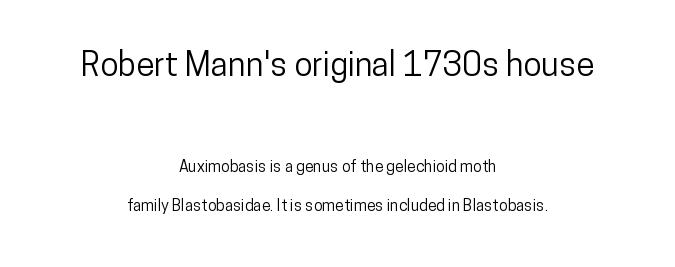
Q: Is the text italic (slanted)? A: No, it is upright.
Q: Is the typeface a serif or a sans-serif typeface? A: Sans-serif.
Q: Is the text underlined? A: No.
Q: How is the paragraph aligned? A: Centered.
Q: Is the spacing between letters normal or unusually wide? A: Normal.
Q: Is the spacing between lines tight, normal or loose? A: Loose.
Q: Which block of text is set in a larger size, the first (top) or the second (bottom)? A: The first (top) one.
Q: Width (condensed, normal, or wide)? A: Condensed.
Q: Stroke contrast? A: Low.
Q: x-height? A: Medium.
Q: Monospaced? A: No.
